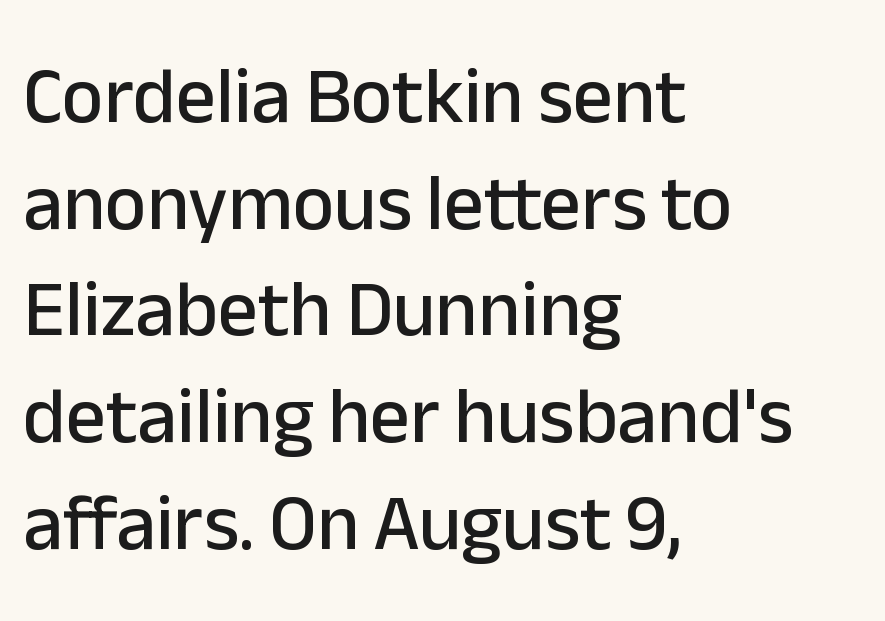
Rows of type keep a routine distance in the vertical direction. These lines stack with their left ends in a neat column. Note the varied advance widths — an 'i' is clearly narrower than an 'm'. Plain, unruled lines of type.
